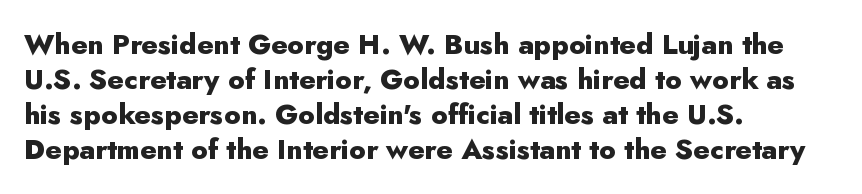
Regarding serifs, this sample does without them. Characters remain perfectly vertical along every line. Character widths vary here, with narrow letters taking less room than wide ones. Vertical spacing — default.
